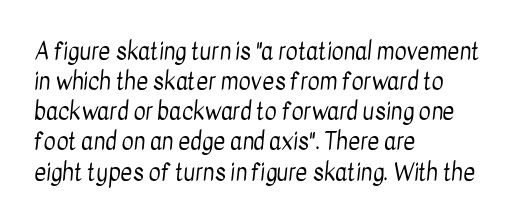
Q: Is the text bold? A: No.
Q: Is the text underlined? A: No.
Q: How is the paragraph aligned? A: Left-aligned.
Q: Is the spacing between letters normal or unusually wide? A: Normal.
Q: Is the spacing between lines tight, normal or loose? A: Normal.
